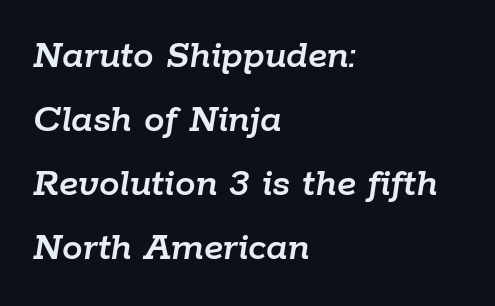
{"italic": "yes", "lean": "right", "slant_degrees": 9, "width": "normal", "stroke_contrast": "low", "x_height": "medium", "monospaced": "no", "underline": "no", "align": "left", "line_spacing": "normal", "line_spacing_ratio": 1.56, "letter_spacing": "normal", "letter_spacing_em": 0.0, "glyph_px": 41}
